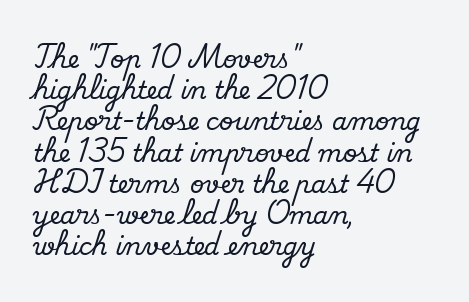
{"underline": "no", "align": "left", "line_spacing": "normal", "line_spacing_ratio": 1.3, "letter_spacing": "normal", "letter_spacing_em": 0.0, "glyph_px": 24}
